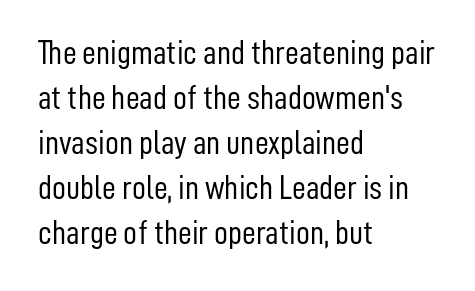
The specimen omits any rule beneath the text block's lines. The passage shown stacks its lines at a standard gap. Is the letter spacing exaggerated? No — it looks like the ordinary default. Each letter keeps its own natural width here, so spacing adapts to shape.
